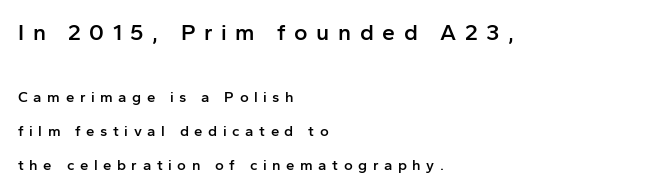
Letter spacing: wide. The more generous point size was reserved for the upper chunk. Descender tails drop into unmarked territory. Does the copy run flush right? No — it runs flush left. Leading is clearly above the norm, producing a sparse column. The typesetting leans somewhat heavy: a semibold.
